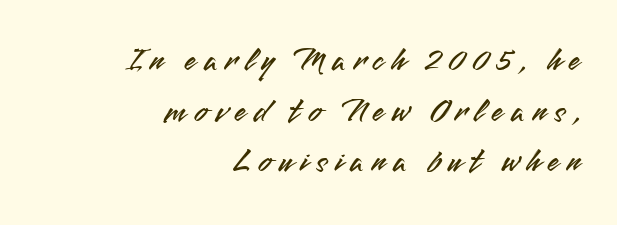
The image shows 34 px sans-serif type; set right-aligned, normal line spacing (1.49x), unusually wide letter spacing (+0.22 em), not underlined; medium stroke contrast and a small x-height.
